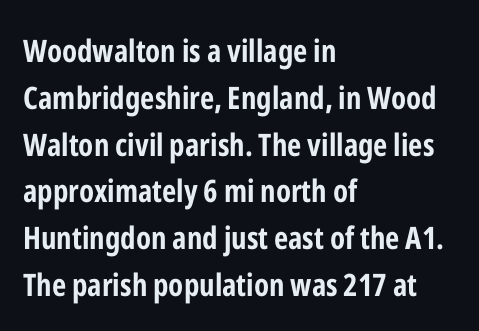
The image shows 31 px bold, condensed sans-serif type, upright; set left-aligned, normal line spacing (1.51x), normal letter spacing, not underlined; low stroke contrast and a medium x-height.
